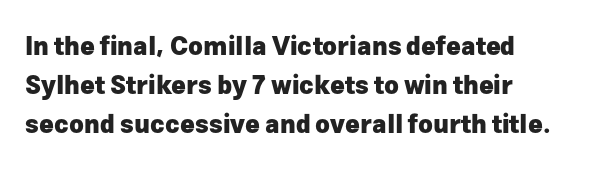
The image shows 25 px bold type, upright; set left-aligned, normal line spacing (1.56x), normal letter spacing, not underlined.
